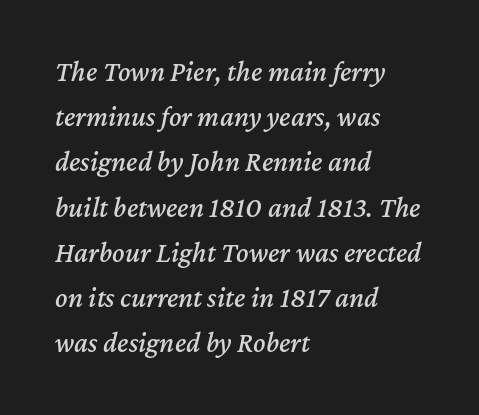
The image shows 29 px text type, italic (leaning right); set left-aligned, normal line spacing (1.56x), normal letter spacing, not underlined; medium stroke contrast and a medium x-height.
